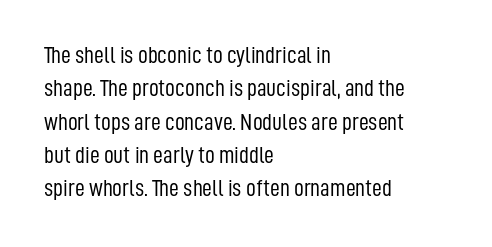
Q: Is the text bold? A: No.
Q: Is the text italic (slanted)? A: No, it is upright.
Q: Is the text underlined? A: No.
Q: How is the paragraph aligned? A: Left-aligned.
Q: Is the spacing between letters normal or unusually wide? A: Normal.
Q: Is the spacing between lines tight, normal or loose? A: Normal.
